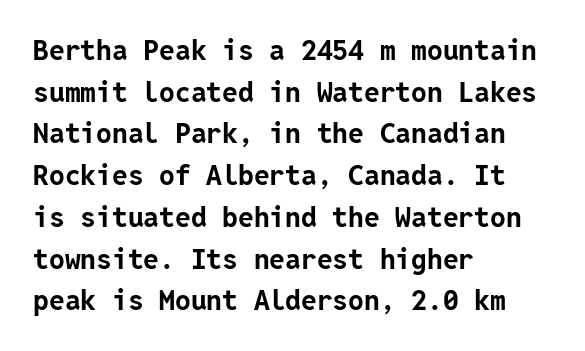
Q: Is the text bold? A: Yes.
Q: Is the text italic (slanted)? A: No, it is upright.
Q: Is the typeface a serif or a sans-serif typeface? A: Sans-serif.
Q: Is the text underlined? A: No.
Q: How is the paragraph aligned? A: Left-aligned.
Q: Is the spacing between letters normal or unusually wide? A: Normal.
Q: Is the spacing between lines tight, normal or loose? A: Normal.
Q: Width (condensed, normal, or wide)? A: Normal.
Q: Stroke contrast? A: Low.
Q: x-height? A: Medium.
